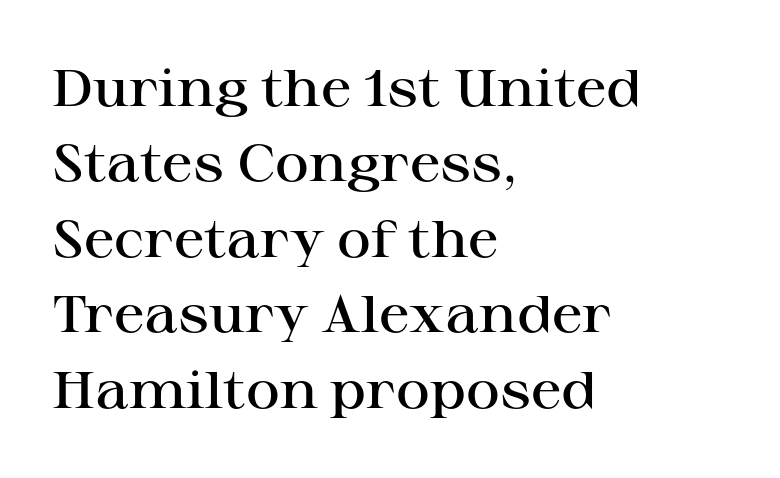
Think of a printed novel: that variable character pitch is what you see here. Bare-footed words on every line. A typesetter would call this zero additional tracking. Reading down the column, the eye jumps a familiar distance to each next line.
